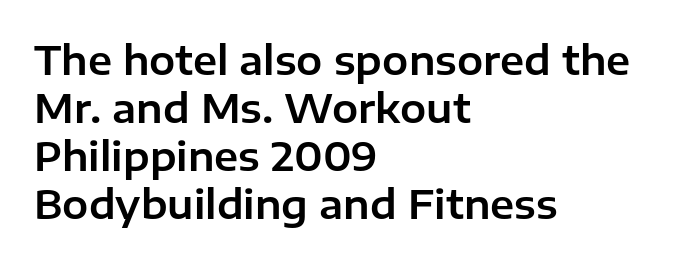
{"serif": "no", "italic": "no", "width": "normal", "stroke_contrast": "low", "x_height": "medium", "monospaced": "no", "underline": "no", "align": "left", "line_spacing_ratio": 1.23, "letter_spacing": "normal", "letter_spacing_em": 0.0, "glyph_px": 39}
